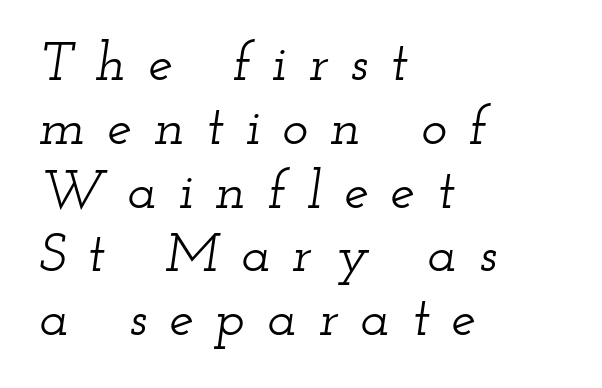
Font category for this specimen: serif. Visually the block forms a straight wall on the left and a jagged coastline on the right. Posture: slanted. Check the space under the baseline: it is left empty. You could not count columns in this text — the font is proportionally spaced. There is plenty of visible air inserted between adjacent glyphs.
